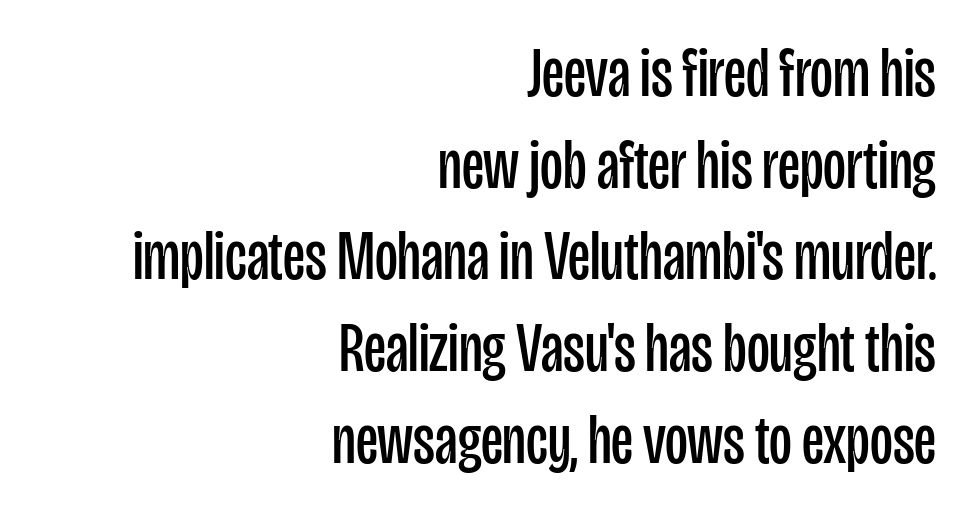
Does the lettering tilt? It doesn't — this is upright. Bold? No — there's no thickening of the strokes. Bare-footed words on every line. Spacing between characters is what you'd get straight out of the box. Leading: standard. Serif or sans? Sans — the stroke terminals are bare.
